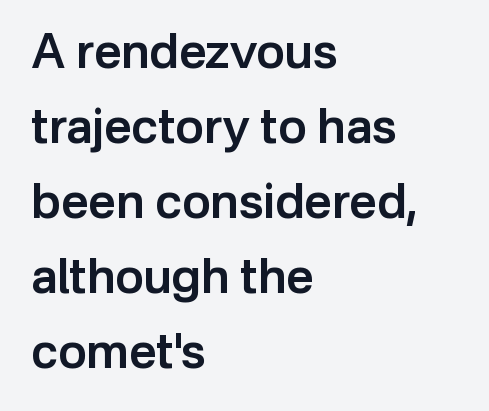
This is the in-between weight designers call semibold or demi. The line texture is even and compact thanks to regular tracking. Underline: absent. Spacing verdict: proportional, widths tailored to each character.
